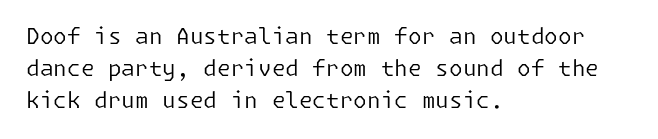
The image shows 22 px text type, upright; set left-aligned, normal line spacing (1.45x), normal letter spacing, not underlined.
